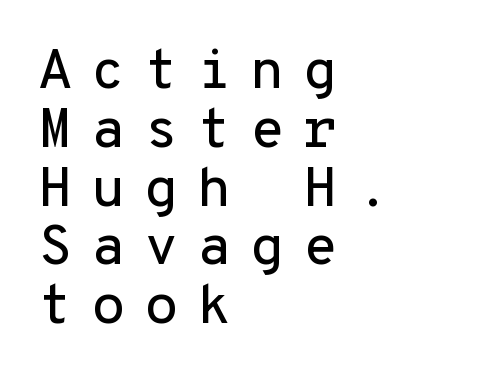
Q: Is the text italic (slanted)? A: No, it is upright.
Q: Is the typeface a serif or a sans-serif typeface? A: Sans-serif.
Q: Is the text underlined? A: No.
Q: How is the paragraph aligned? A: Left-aligned.
Q: Is the spacing between letters normal or unusually wide? A: Unusually wide.
Q: Is the spacing between lines tight, normal or loose? A: Tight.
Q: Width (condensed, normal, or wide)? A: Normal.
Q: Stroke contrast? A: Low.
Q: x-height? A: Medium.
Q: Monospaced? A: Yes.
